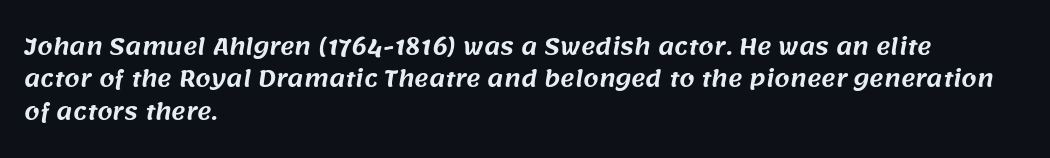
The image shows 22 px text type; set left-aligned, normal line spacing (1.47x), normal letter spacing, not underlined.
